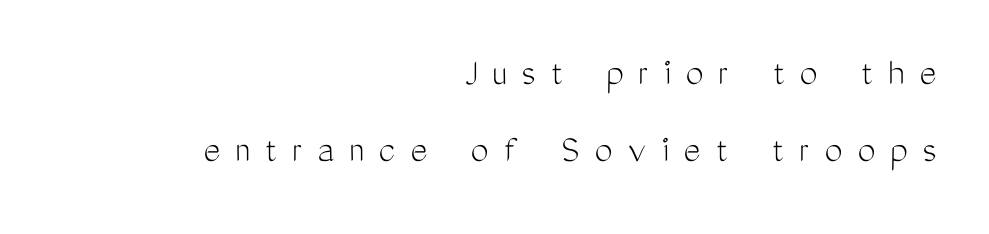
Does the copy run flush right? Yes — the right margin is perfectly even. Weight: regular or lighter. Upright lettering throughout. The tracking jumps out immediately: characters are airy and widely separated. Do the characters align in a grid? No, the font is proportional.
